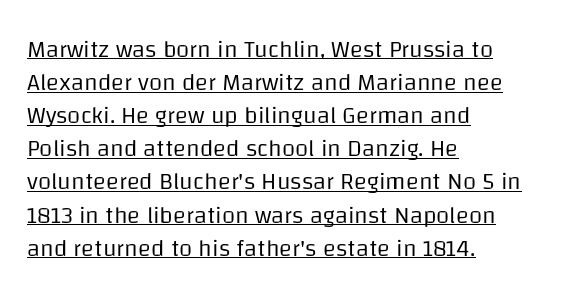
{"italic": "no", "bold": "no", "underline": "yes", "align": "left", "line_spacing": "normal", "line_spacing_ratio": 1.38, "letter_spacing": "normal", "letter_spacing_em": 0.0, "glyph_px": 24}
